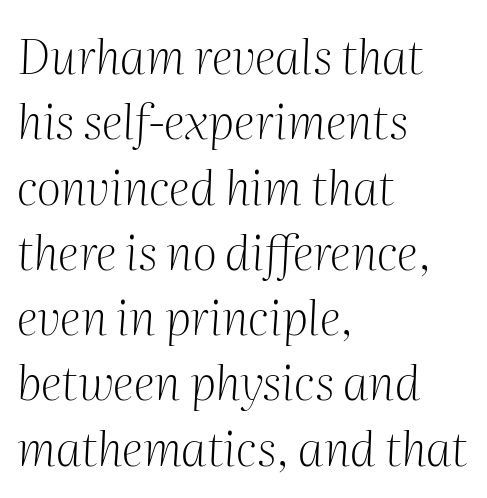
Q: Is the text bold? A: No.
Q: Is the text italic (slanted)? A: Yes, it leans right by about 2 degrees.
Q: Is the typeface a serif or a sans-serif typeface? A: Serif.
Q: Is the text underlined? A: No.
Q: How is the paragraph aligned? A: Left-aligned.
Q: Is the spacing between letters normal or unusually wide? A: Normal.
Q: Is the spacing between lines tight, normal or loose? A: Normal.
Q: Width (condensed, normal, or wide)? A: Normal.
Q: Stroke contrast? A: Medium.
Q: x-height? A: Medium.
Q: Monospaced? A: No.
